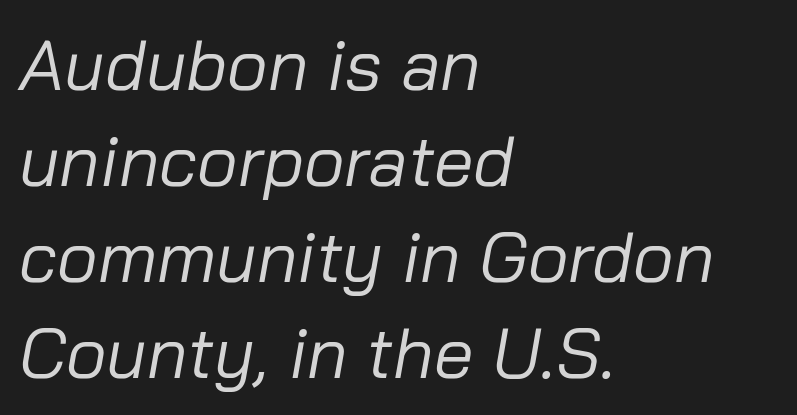
{"italic": "yes", "lean": "right", "slant_degrees": 10, "bold": "no", "weight": "regular", "width": "normal", "stroke_contrast": "low", "x_height": "medium", "monospaced": "no", "underline": "no", "align": "left", "line_spacing": "normal", "line_spacing_ratio": 1.35, "letter_spacing": "normal", "letter_spacing_em": 0.0, "glyph_px": 71}
